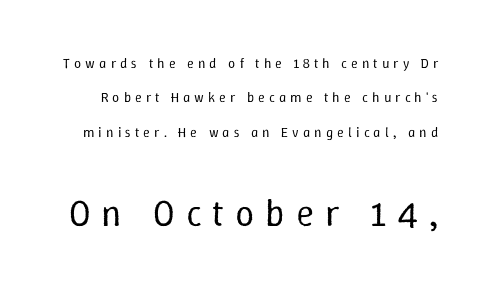
Q: Is the text bold? A: No.
Q: Is the text italic (slanted)? A: No, it is upright.
Q: Is the text underlined? A: No.
Q: Is the spacing between letters normal or unusually wide? A: Unusually wide.
Q: Is the spacing between lines tight, normal or loose? A: Loose.
Q: Which block of text is set in a larger size, the first (top) or the second (bottom)? A: The second (bottom) one.
Q: Width (condensed, normal, or wide)? A: Normal.
Q: Stroke contrast? A: Low.
Q: x-height? A: Medium.
Q: Monospaced? A: No.
